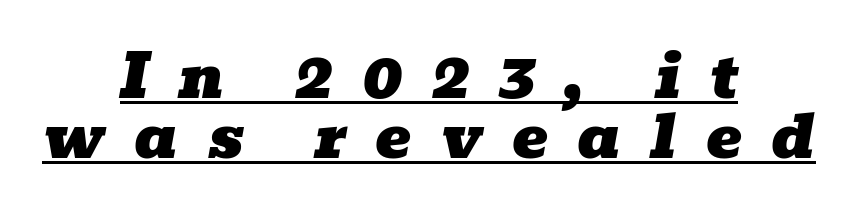
Looks like regular typesetting: each glyph gets only the width it needs. This block would grow much taller if given ordinary leading; it's compressed now. The text block is weighted toward neither margin, spreading evenly from the middle. The rendering inserts visible extra space after every character. Style check: oblique.
